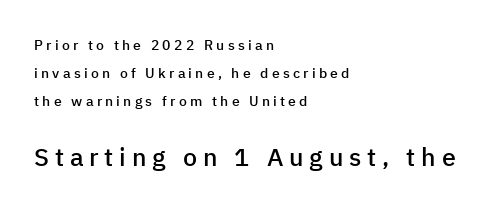
The rendering enlarges the type as you move from the upper chunk to the lower. These lines are set flush left with a ragged right edge. Characters remain perfectly vertical along every line. You could only call the tracking loose — the letters float apart. Lines of text with bare space underneath.
